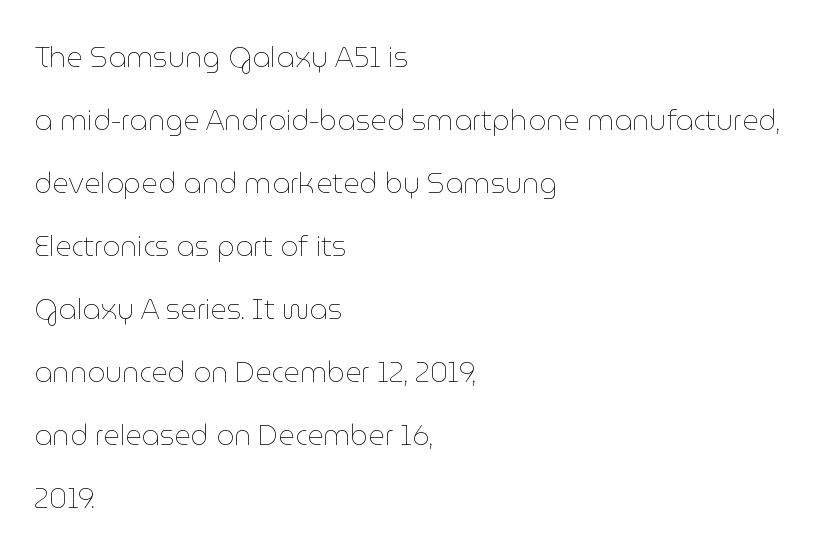
Leftover space on each line is placed entirely after the last word. Character widths vary here, with narrow letters taking less room than wide ones. Regarding leading, the lines here are spaced well apart. A typesetter would mark this as roman, not italic. A bare baseline throughout the passage. Default kerning and tracking; the words read as compact shapes.
